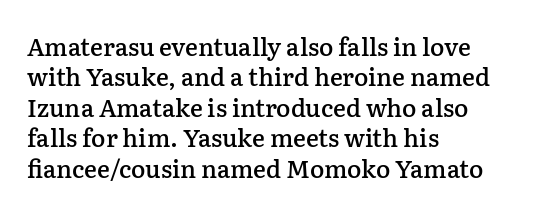
{"italic": "no", "bold": "semi", "underline": "no", "align": "left", "line_spacing": "normal", "line_spacing_ratio": 1.27, "letter_spacing": "normal", "letter_spacing_em": 0.0, "glyph_px": 24}
